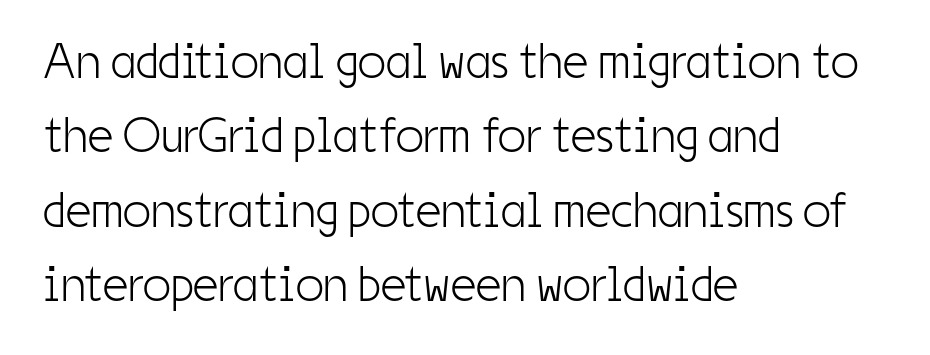
Q: Is the text bold? A: No.
Q: Is the text italic (slanted)? A: No, it is upright.
Q: Is the typeface a serif or a sans-serif typeface? A: Sans-serif.
Q: Is the text underlined? A: No.
Q: How is the paragraph aligned? A: Left-aligned.
Q: Is the spacing between letters normal or unusually wide? A: Normal.
Q: Is the spacing between lines tight, normal or loose? A: Normal.
Q: Width (condensed, normal, or wide)? A: Condensed.
Q: Stroke contrast? A: Low.
Q: x-height? A: Medium.
Q: Monospaced? A: No.
